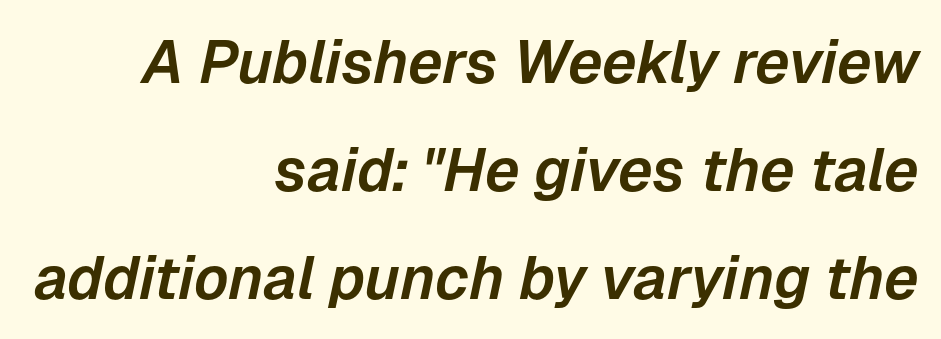
The image shows 60 px text type, italic (leaning right); set right-aligned, line spacing 1.8x, normal letter spacing, not underlined; low stroke contrast and a medium x-height.
